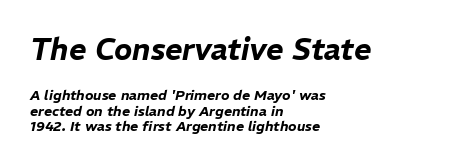
Q: Is the text italic (slanted)? A: Yes, it leans right by about 11 degrees.
Q: Is the text underlined? A: No.
Q: How is the paragraph aligned? A: Left-aligned.
Q: Is the spacing between letters normal or unusually wide? A: Normal.
Q: Is the spacing between lines tight, normal or loose? A: Tight.
Q: Which block of text is set in a larger size, the first (top) or the second (bottom)? A: The first (top) one.
Q: Width (condensed, normal, or wide)? A: Normal.
Q: Stroke contrast? A: Low.
Q: x-height? A: Medium.
Q: Monospaced? A: No.
